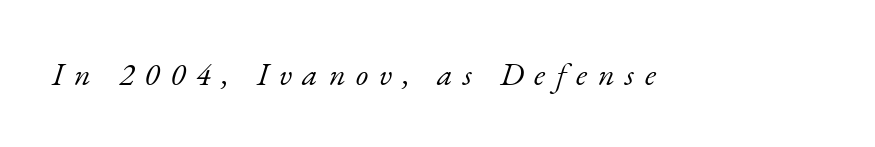
Is the type heavy? It reads as light-to-regular instead. The gaps between neighbouring characters are conspicuously large. Plain, unruled lines of type. You can tell it's italic because the verticals aren't actually vertical.
